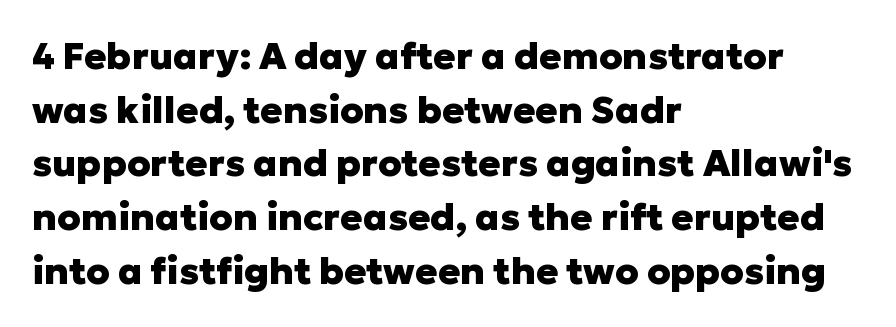
Q: Is the text bold? A: Yes.
Q: Is the text italic (slanted)? A: No, it is upright.
Q: Is the typeface a serif or a sans-serif typeface? A: Sans-serif.
Q: Is the text underlined? A: No.
Q: How is the paragraph aligned? A: Left-aligned.
Q: Is the spacing between letters normal or unusually wide? A: Normal.
Q: Is the spacing between lines tight, normal or loose? A: Normal.
Q: Width (condensed, normal, or wide)? A: Normal.
Q: Stroke contrast? A: Low.
Q: x-height? A: Medium.
Q: Monospaced? A: No.
